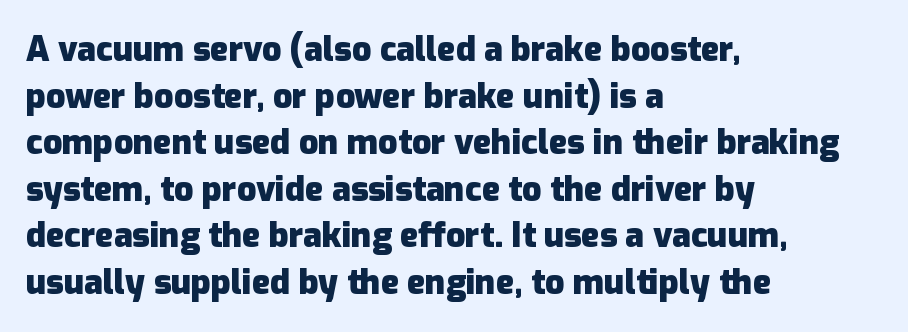
Q: Is the text bold? A: Yes.
Q: Is the text italic (slanted)? A: No, it is upright.
Q: Is the typeface a serif or a sans-serif typeface? A: Sans-serif.
Q: Is the text underlined? A: No.
Q: How is the paragraph aligned? A: Left-aligned.
Q: Is the spacing between letters normal or unusually wide? A: Normal.
Q: Is the spacing between lines tight, normal or loose? A: Normal.
Q: Width (condensed, normal, or wide)? A: Normal.
Q: Stroke contrast? A: Low.
Q: x-height? A: Medium.
Q: Monospaced? A: No.
